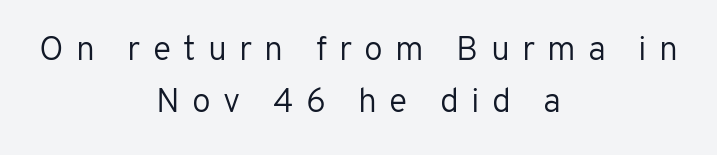
The image shows 34 px regular-weight sans-serif type, upright; set centered, normal line spacing (1.52x), unusually wide letter spacing (+0.36 em), not underlined; low stroke contrast and a medium x-height.
